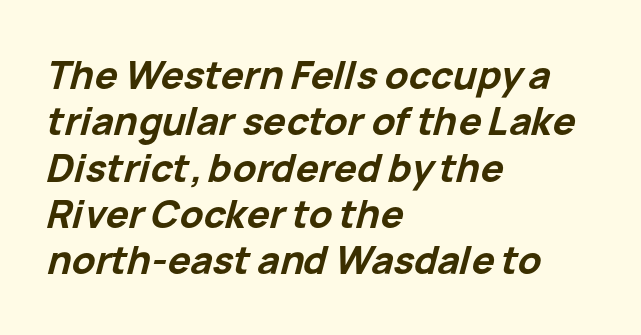
{"italic": "yes", "lean": "right", "slant_degrees": 15, "bold": "yes", "weight": "bold", "width": "normal", "stroke_contrast": "low", "x_height": "medium", "monospaced": "no", "underline": "no", "align": "left", "line_spacing_ratio": 1.22, "letter_spacing": "normal", "letter_spacing_em": 0.0, "glyph_px": 38}
